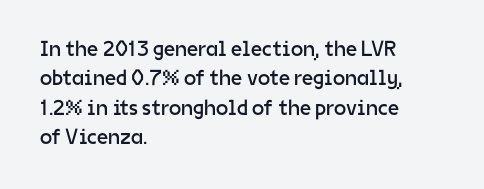
{"italic": "no", "bold": "no", "underline": "no", "align": "left", "line_spacing": "normal", "line_spacing_ratio": 1.33, "letter_spacing": "normal", "letter_spacing_em": 0.0, "glyph_px": 22}
